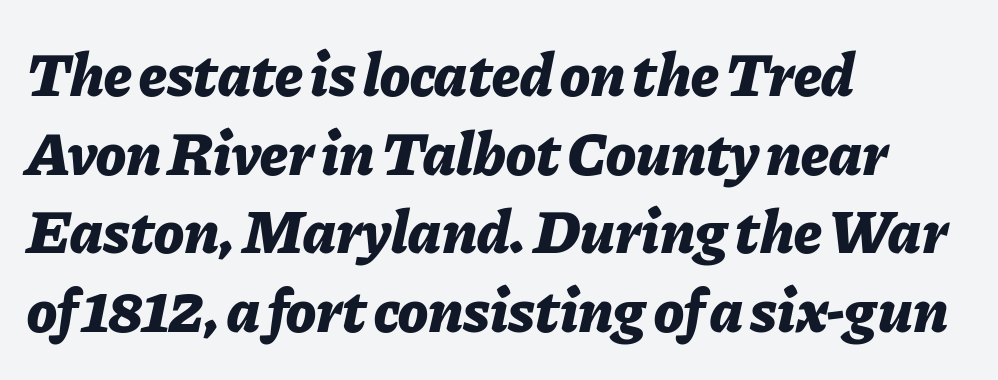
Would a proofreader flag this as italicized? Yes. Students, this is bold: see how much ink each stroke carries. The rendering anchors every line to the left-hand side. Caption: standard tracking, unaltered. Think of a printed novel: that variable character pitch is what you see here. Evenly set lines give the paragraph a standard silhouette.
